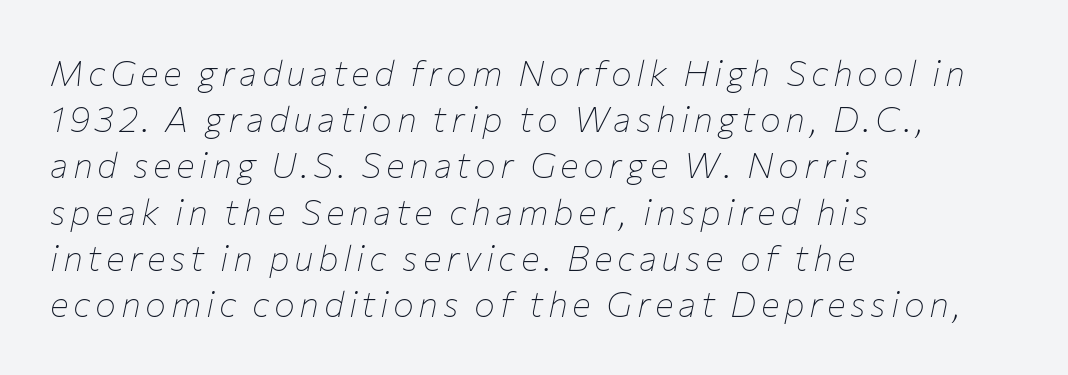
Q: Is the text bold? A: No.
Q: Is the text italic (slanted)? A: Yes, it leans right by about 12 degrees.
Q: Is the text underlined? A: No.
Q: How is the paragraph aligned? A: Left-aligned.
Q: Is the spacing between lines tight, normal or loose? A: Normal.
Q: Width (condensed, normal, or wide)? A: Normal.
Q: Stroke contrast? A: Low.
Q: x-height? A: Medium.
Q: Monospaced? A: No.
